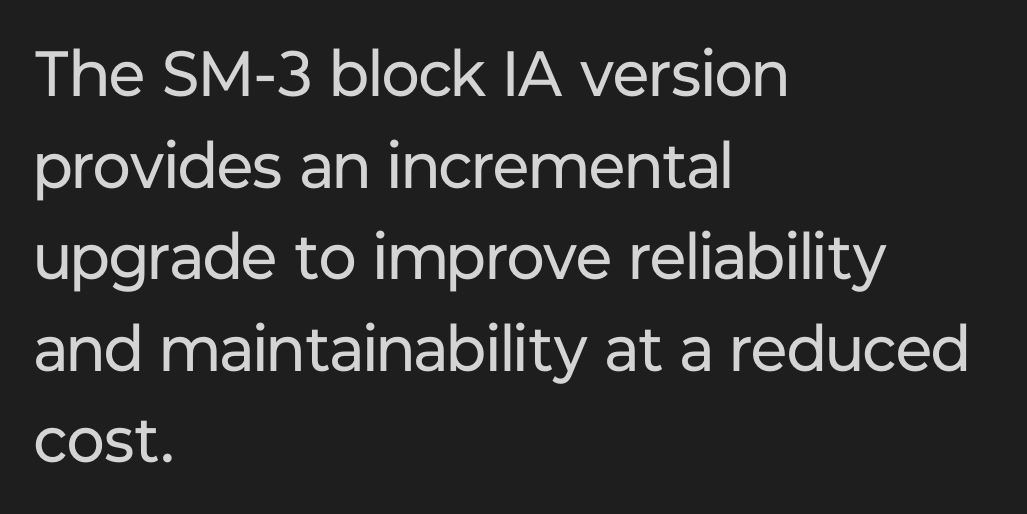
Q: Is the text bold? A: No.
Q: Is the text italic (slanted)? A: No, it is upright.
Q: Is the typeface a serif or a sans-serif typeface? A: Sans-serif.
Q: Is the text underlined? A: No.
Q: How is the paragraph aligned? A: Left-aligned.
Q: Is the spacing between letters normal or unusually wide? A: Normal.
Q: Is the spacing between lines tight, normal or loose? A: Normal.
Q: Width (condensed, normal, or wide)? A: Normal.
Q: Stroke contrast? A: Low.
Q: x-height? A: Medium.
Q: Monospaced? A: No.
